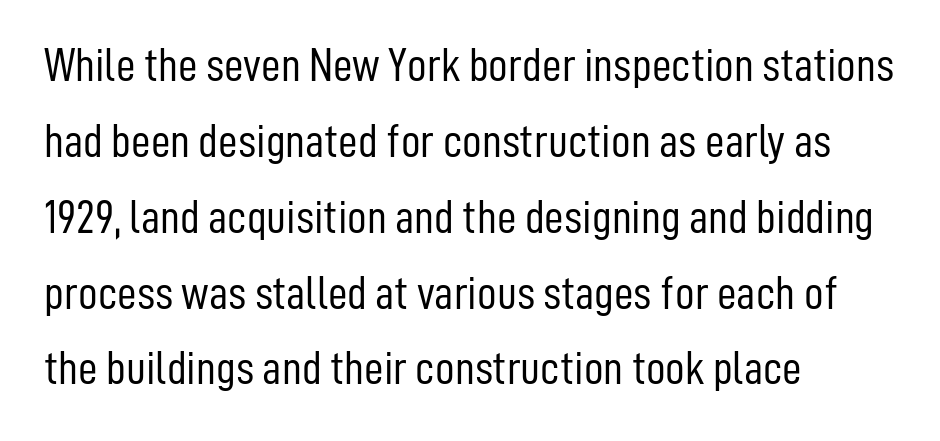
Q: Is the text bold? A: No.
Q: Is the text italic (slanted)? A: No, it is upright.
Q: Is the typeface a serif or a sans-serif typeface? A: Sans-serif.
Q: Is the text underlined? A: No.
Q: How is the paragraph aligned? A: Left-aligned.
Q: Is the spacing between letters normal or unusually wide? A: Normal.
Q: Is the spacing between lines tight, normal or loose? A: Normal.
Q: Width (condensed, normal, or wide)? A: Condensed.
Q: Stroke contrast? A: Low.
Q: x-height? A: Medium.
Q: Monospaced? A: No.
